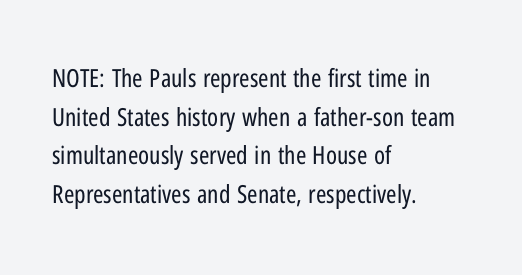
{"italic": "no", "bold": "no", "underline": "no", "align": "left", "line_spacing": "normal", "line_spacing_ratio": 1.55, "letter_spacing": "normal", "letter_spacing_em": 0.0, "glyph_px": 25}
